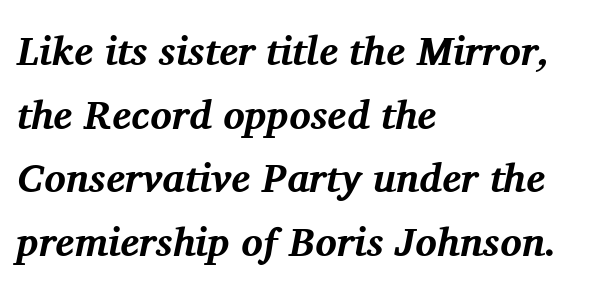
The image shows 40 px bold serif type, italic (leaning right); set left-aligned, normal line spacing (1.59x), normal letter spacing, not underlined; medium stroke contrast and a medium x-height.
